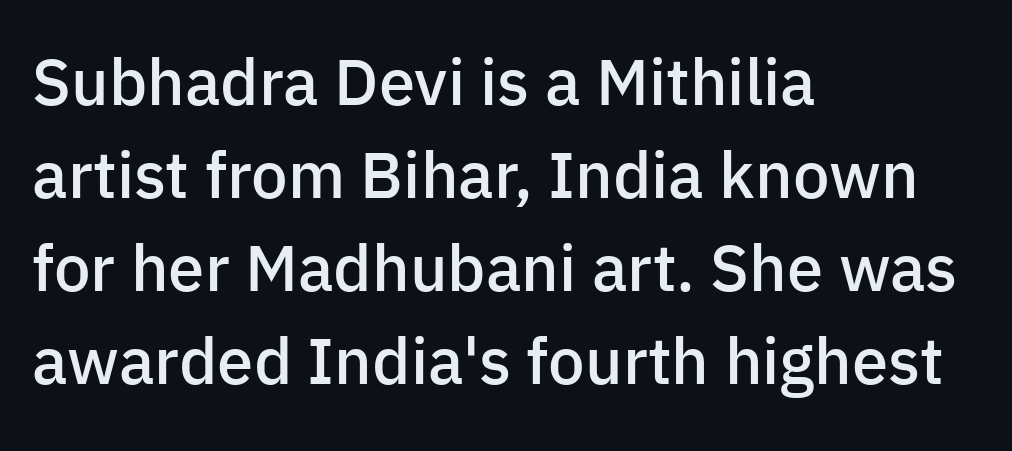
The image shows 65 px semibold sans-serif type, upright; set left-aligned, normal line spacing (1.43x), normal letter spacing, not underlined; low stroke contrast and a medium x-height.
